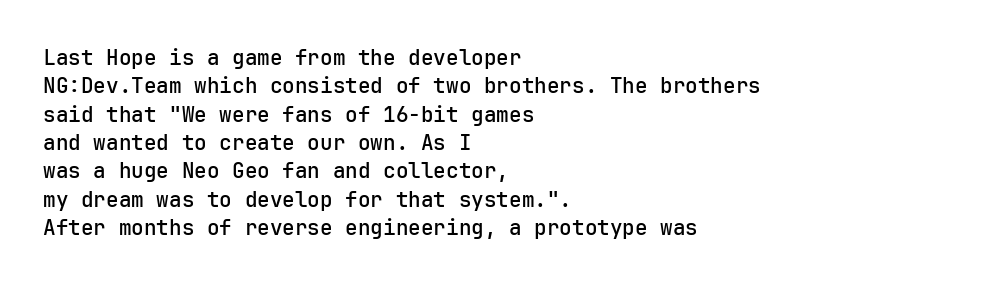
The image shows 21 px text type, upright; set left-aligned, normal line spacing (1.35x), normal letter spacing, not underlined.
